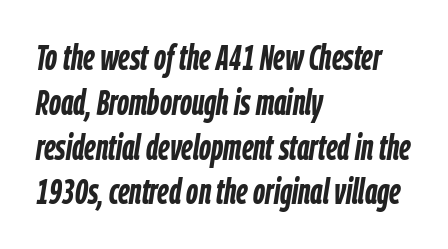
The rendering uses a bold face; every stroke is thick and dark. Tracking here is standard; glyphs follow each other at the usual distance. Proportional: the letters do not fall into vertical columns. The foot of each line stays bare and open.
